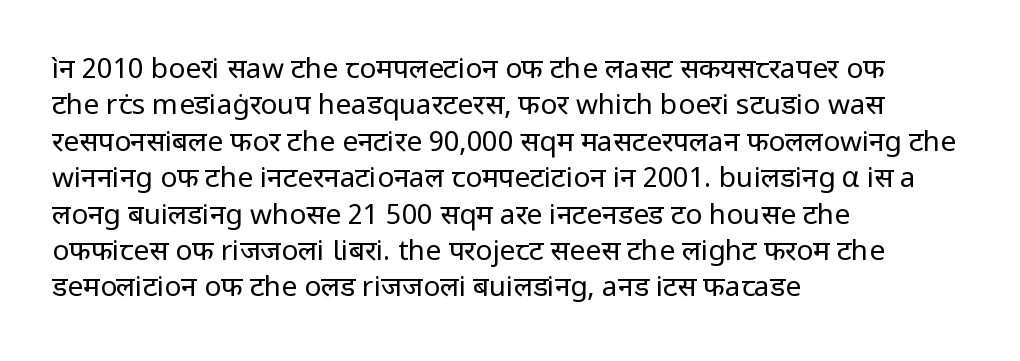
Q: Is the text bold? A: No.
Q: Is the text italic (slanted)? A: No, it is upright.
Q: Is the typeface a serif or a sans-serif typeface? A: Sans-serif.
Q: Is the text underlined? A: No.
Q: How is the paragraph aligned? A: Left-aligned.
Q: Is the spacing between letters normal or unusually wide? A: Normal.
Q: Is the spacing between lines tight, normal or loose? A: Normal.
Q: Width (condensed, normal, or wide)? A: Normal.
Q: Stroke contrast? A: Low.
Q: x-height? A: Medium.
Q: Monospaced? A: No.
